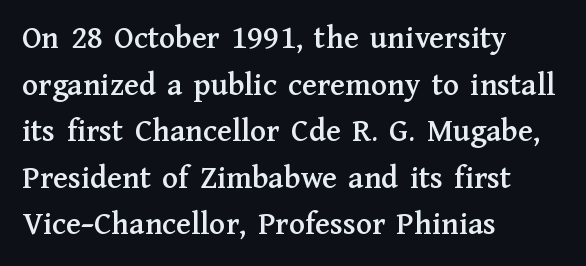
{"serif": "yes", "italic": "no", "width": "normal", "stroke_contrast": "medium", "x_height": "medium", "monospaced": "no", "underline": "no", "align": "left", "line_spacing": "normal", "line_spacing_ratio": 1.41, "letter_spacing": "normal", "letter_spacing_em": 0.0, "glyph_px": 33}
